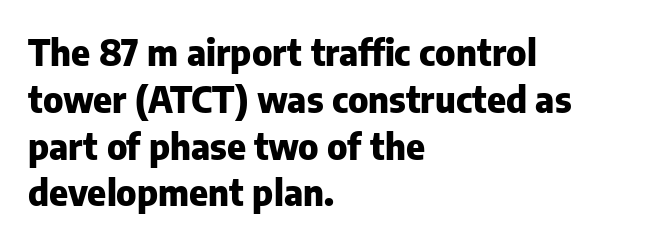
{"serif": "no", "italic": "no", "bold": "yes", "weight": "heavy", "width": "normal", "stroke_contrast": "low", "x_height": "medium", "monospaced": "no", "underline": "no", "align": "left", "line_spacing": "normal", "line_spacing_ratio": 1.3, "letter_spacing": "normal", "letter_spacing_em": 0.0, "glyph_px": 36}
